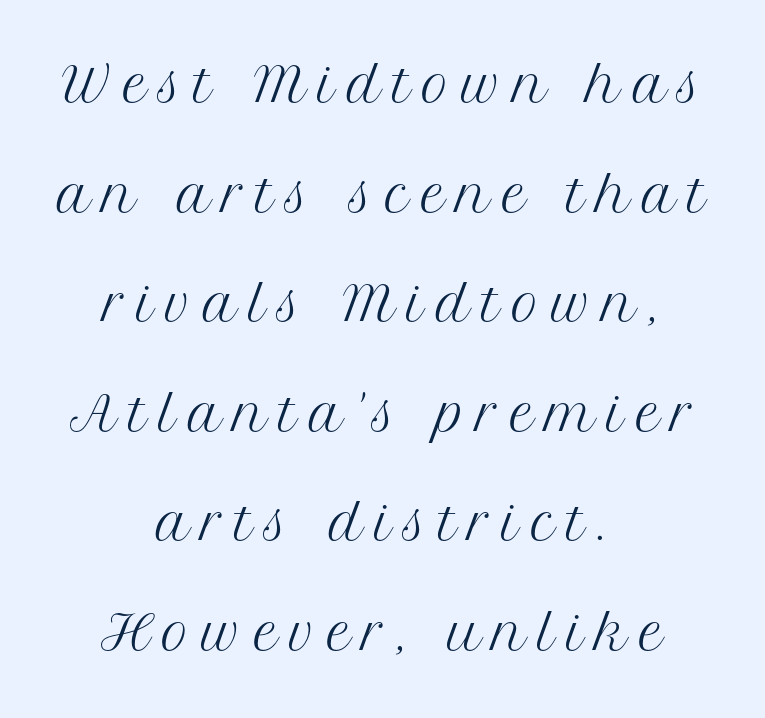
The image shows 47 px regular-weight serif type; set centered, loose line spacing (2.33x), unusually wide letter spacing (+0.25 em), not underlined; medium stroke contrast and a medium x-height.
